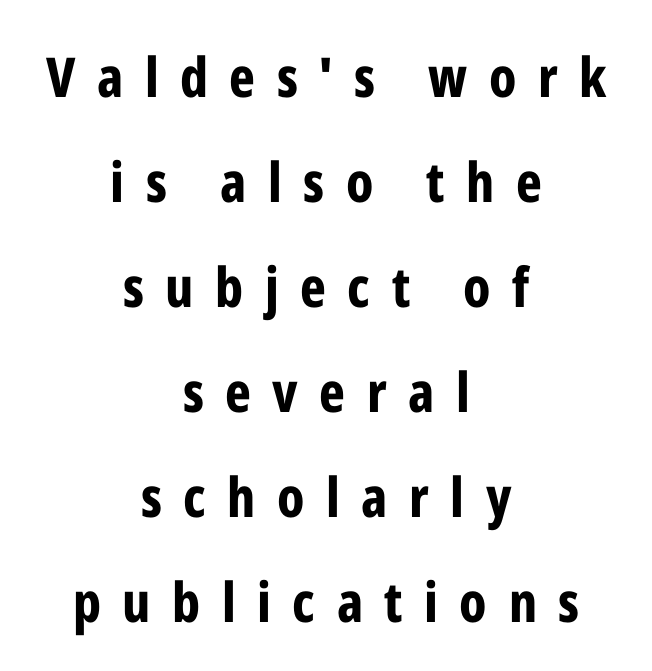
Q: Is the text bold? A: Yes.
Q: Is the text italic (slanted)? A: No, it is upright.
Q: Is the typeface a serif or a sans-serif typeface? A: Sans-serif.
Q: Is the text underlined? A: No.
Q: How is the paragraph aligned? A: Centered.
Q: Is the spacing between letters normal or unusually wide? A: Unusually wide.
Q: Is the spacing between lines tight, normal or loose? A: Loose.
Q: Width (condensed, normal, or wide)? A: Condensed.
Q: Stroke contrast? A: Low.
Q: x-height? A: Medium.
Q: Monospaced? A: No.
